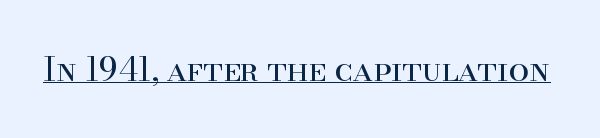
Q: Is the text bold? A: No.
Q: Is the text italic (slanted)? A: No, it is upright.
Q: Is the typeface a serif or a sans-serif typeface? A: Serif.
Q: Is the text underlined? A: Yes.
Q: Is the spacing between letters normal or unusually wide? A: Normal.
Q: Width (condensed, normal, or wide)? A: Normal.
Q: Stroke contrast? A: High.
Q: x-height? A: Small.
Q: Monospaced? A: No.
